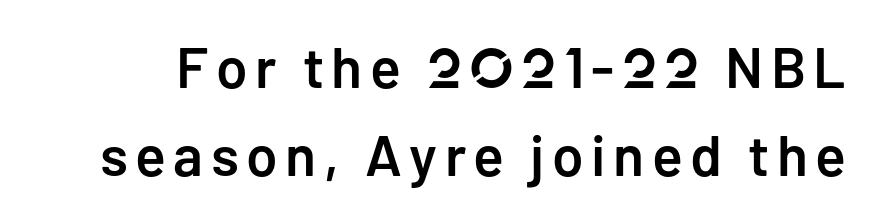
Font category for this specimen: sans-serif. Slightly chunky letters — semibold, I'd say, not full bold. If you measured baseline to baseline, you'd find a middling distance. Spacing verdict: proportional, widths tailored to each character. Descenders hang freely into open space. Posture: straight, roman, zero tilt.
